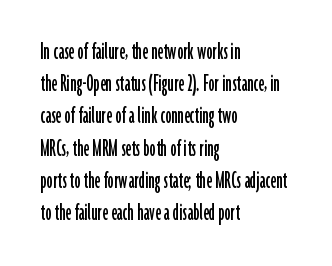
No italicization has been applied; the sample stays upright. This sample uses plain, unmodified letter spacing. Decoration check: the copy has no underline. The typesetter chose a ragged-right arrangement here. Interline gaps are of average width in this sample.
